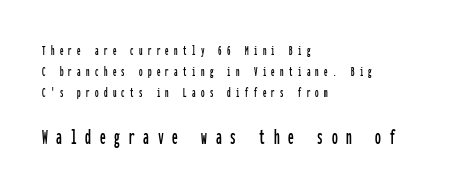
This rendering uses left alignment, leaving the right contour irregular. No word sits above an underline. No italicization has been applied; the sample stays upright. Vertical spacing — default. These lines have a slow, spaced-out rhythm from letter to letter. Scale increases going downward across the two blocks.
